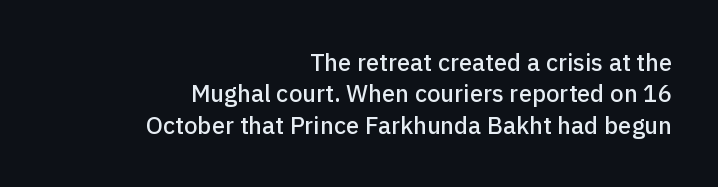
Horizontally, the lines are justified to the trailing edge only. This sample uses plain, unmodified letter spacing. Just letters on the line, the space beneath them empty. Vertically, the passage feels balanced, rows spaced as you'd expect. Rendered with straight, roman letterforms.
